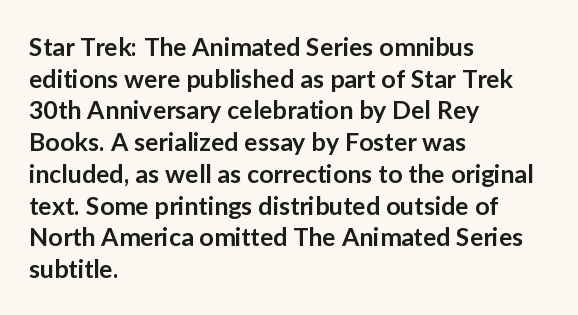
{"italic": "no", "bold": "semi", "underline": "no", "align": "left", "line_spacing": "normal", "line_spacing_ratio": 1.27, "letter_spacing": "normal", "letter_spacing_em": 0.0, "glyph_px": 25}
